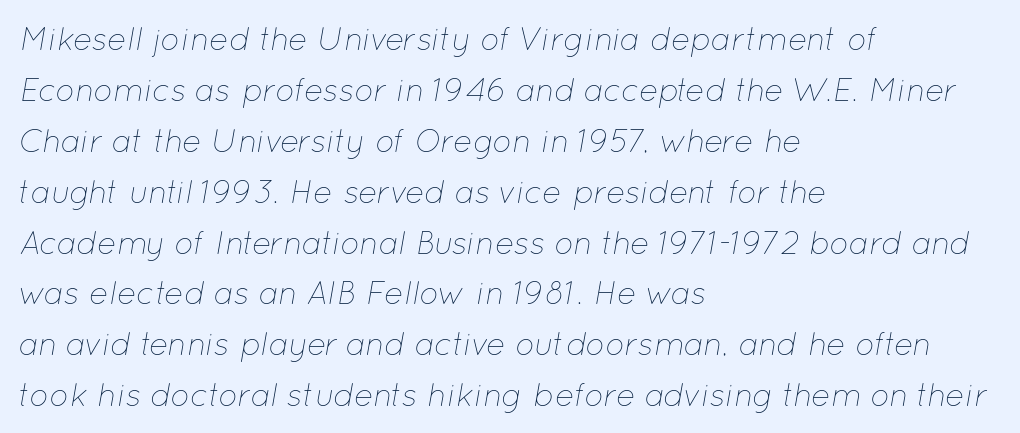
The image shows 32 px thin type, italic (leaning right); set left-aligned, normal line spacing (1.59x), normal letter spacing, not underlined; low stroke contrast and a medium x-height.
